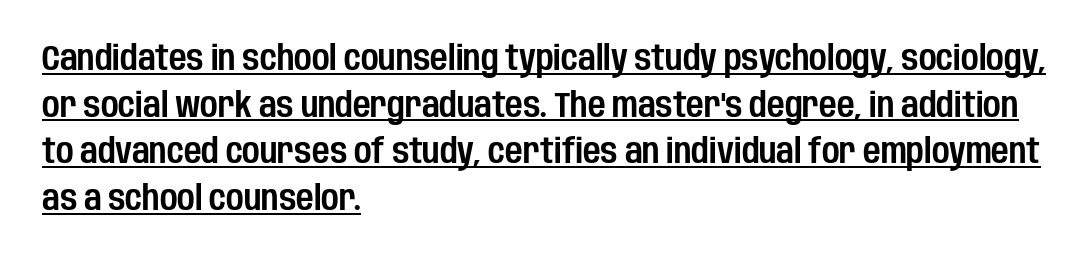
Q: Is the text italic (slanted)? A: No, it is upright.
Q: Is the typeface a serif or a sans-serif typeface? A: Sans-serif.
Q: Is the text underlined? A: Yes.
Q: How is the paragraph aligned? A: Left-aligned.
Q: Is the spacing between letters normal or unusually wide? A: Normal.
Q: Is the spacing between lines tight, normal or loose? A: Normal.
Q: Width (condensed, normal, or wide)? A: Condensed.
Q: Stroke contrast? A: Low.
Q: x-height? A: Large.
Q: Monospaced? A: No.
